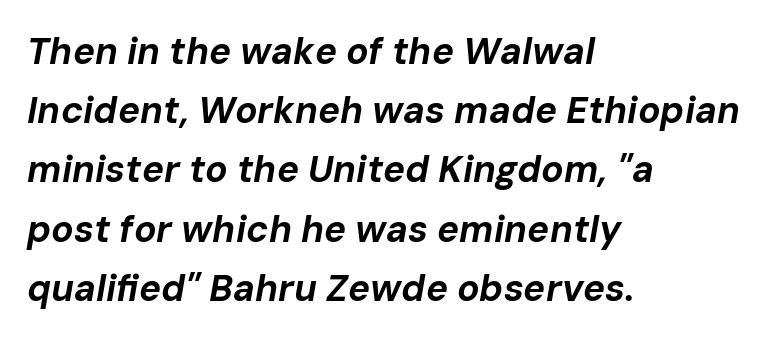
Q: Is the text bold? A: Yes.
Q: Is the text italic (slanted)? A: Yes, it leans right by about 10 degrees.
Q: Is the text underlined? A: No.
Q: How is the paragraph aligned? A: Left-aligned.
Q: Is the spacing between letters normal or unusually wide? A: Normal.
Q: Is the spacing between lines tight, normal or loose? A: Normal.
Q: Width (condensed, normal, or wide)? A: Normal.
Q: Stroke contrast? A: Low.
Q: x-height? A: Medium.
Q: Monospaced? A: No.
